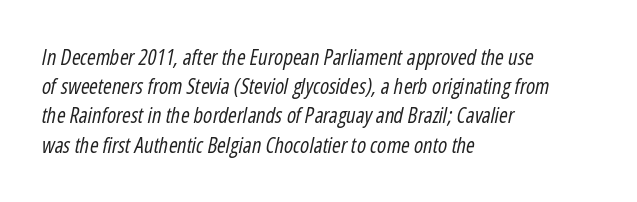
{"italic": "yes", "lean": "right", "slant_degrees": 12, "bold": "no", "underline": "no", "align": "left", "line_spacing": "normal", "line_spacing_ratio": 1.39, "letter_spacing": "normal", "letter_spacing_em": 0.0, "glyph_px": 21}
